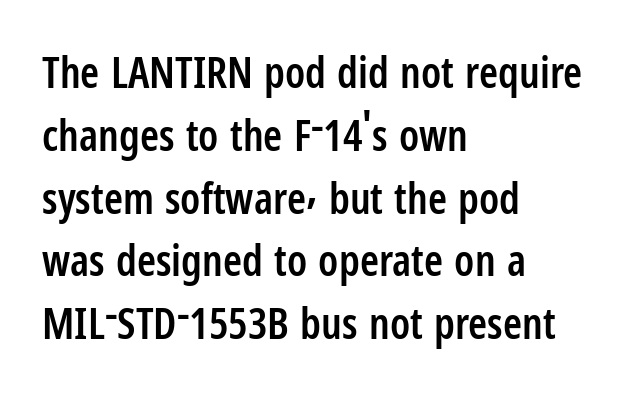
{"serif": "no", "italic": "no", "bold": "semi", "weight": "semibold", "width": "condensed", "stroke_contrast": "low", "x_height": "medium", "monospaced": "no", "underline": "no", "align": "left", "line_spacing": "normal", "line_spacing_ratio": 1.46, "letter_spacing": "normal", "letter_spacing_em": 0.0, "glyph_px": 43}
